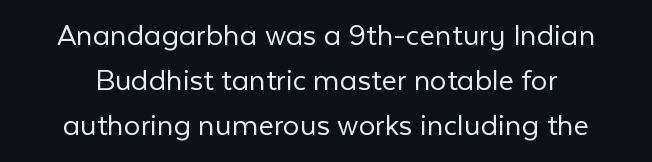
Q: Is the text bold? A: No.
Q: Is the text italic (slanted)? A: No, it is upright.
Q: Is the typeface a serif or a sans-serif typeface? A: Sans-serif.
Q: Is the text underlined? A: No.
Q: Is the spacing between letters normal or unusually wide? A: Normal.
Q: Is the spacing between lines tight, normal or loose? A: Normal.
Q: Width (condensed, normal, or wide)? A: Normal.
Q: Stroke contrast? A: Low.
Q: x-height? A: Medium.
Q: Monospaced? A: No.
